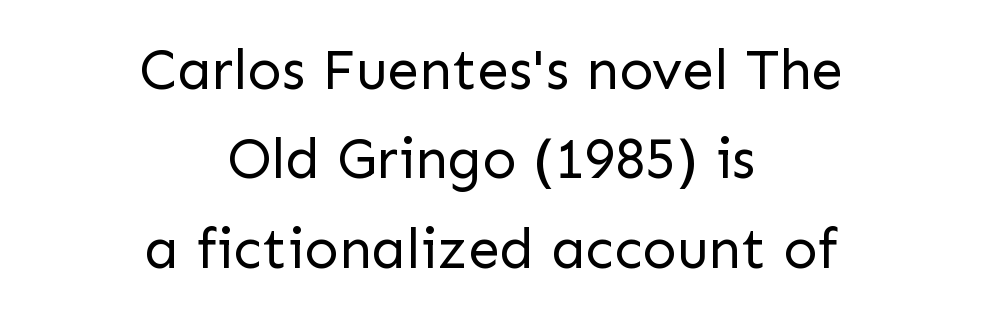
Q: Is the text bold? A: No.
Q: Is the text italic (slanted)? A: No, it is upright.
Q: Is the typeface a serif or a sans-serif typeface? A: Sans-serif.
Q: Is the text underlined? A: No.
Q: How is the paragraph aligned? A: Centered.
Q: Is the spacing between letters normal or unusually wide? A: Normal.
Q: Is the spacing between lines tight, normal or loose? A: Normal.
Q: Width (condensed, normal, or wide)? A: Normal.
Q: Stroke contrast? A: Low.
Q: x-height? A: Medium.
Q: Monospaced? A: No.
